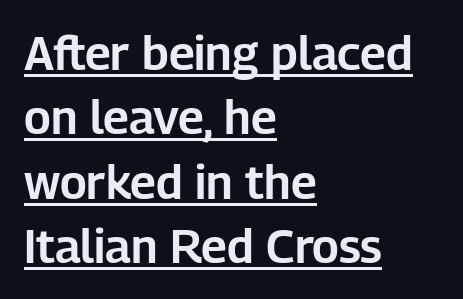
{"serif": "no", "italic": "no", "width": "normal", "stroke_contrast": "low", "x_height": "medium", "monospaced": "no", "underline": "yes", "align": "left", "line_spacing": "normal", "line_spacing_ratio": 1.37, "letter_spacing": "normal", "letter_spacing_em": 0.0, "glyph_px": 47}
